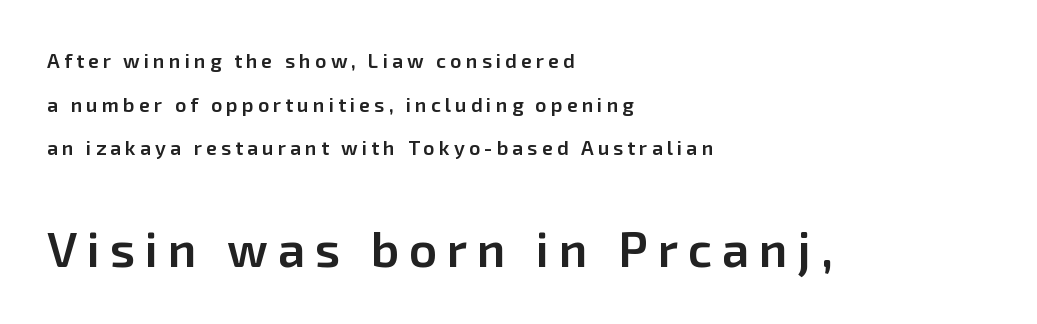
{"serif": "no", "italic": "no", "bold": "semi", "weight": "semibold", "width": "normal", "stroke_contrast": "low", "x_height": "medium", "monospaced": "no", "underline": "no", "align": "left", "line_spacing": "loose", "line_spacing_ratio": 2.18, "letter_spacing": "wide", "letter_spacing_em": 0.2, "larger_block": "second", "size_ratio": 2.45, "glyph_px": 49}
